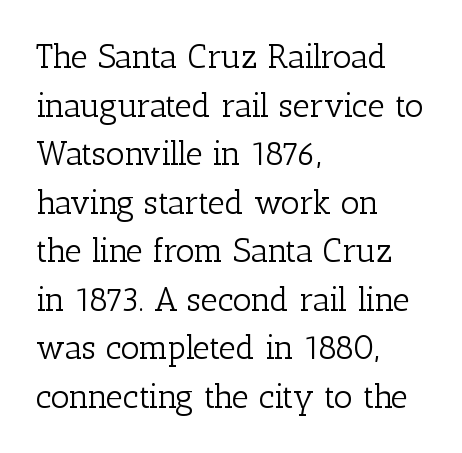
{"serif": "yes", "italic": "no", "bold": "no", "weight": "light", "width": "normal", "stroke_contrast": "low", "x_height": "medium", "monospaced": "no", "underline": "no", "align": "left", "line_spacing": "normal", "line_spacing_ratio": 1.47, "letter_spacing": "normal", "letter_spacing_em": 0.0, "glyph_px": 33}
